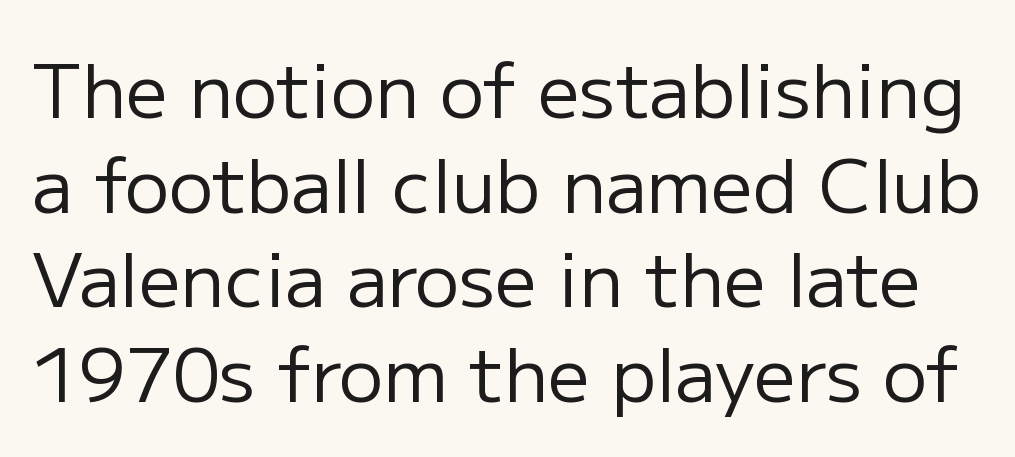
{"serif": "no", "italic": "no", "bold": "no", "weight": "regular", "width": "normal", "stroke_contrast": "low", "x_height": "medium", "monospaced": "no", "underline": "no", "line_spacing": "normal", "line_spacing_ratio": 1.28, "letter_spacing": "normal", "letter_spacing_em": 0.0, "glyph_px": 74}
